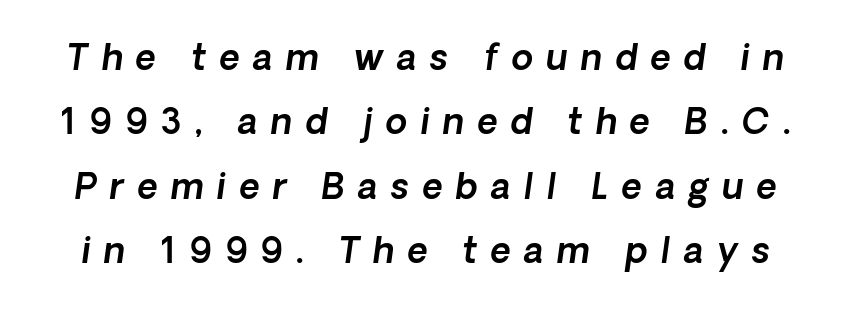
{"italic": "yes", "lean": "right", "slant_degrees": 8, "width": "normal", "x_height": "medium", "monospaced": "no", "underline": "no", "line_spacing_ratio": 1.84, "letter_spacing": "wide", "letter_spacing_em": 0.38, "glyph_px": 35}
